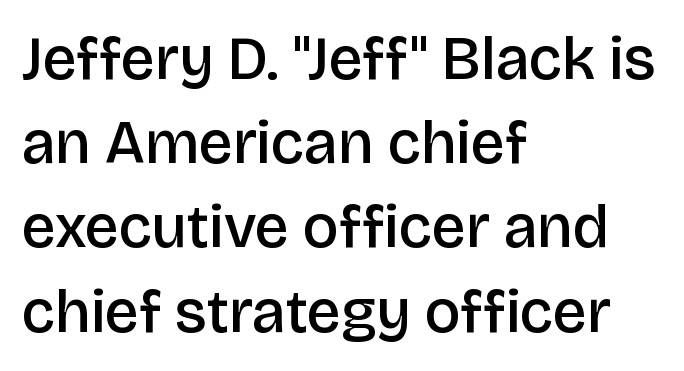
Q: Is the text bold? A: Semi-bold.
Q: Is the text italic (slanted)? A: No, it is upright.
Q: Is the typeface a serif or a sans-serif typeface? A: Sans-serif.
Q: Is the text underlined? A: No.
Q: How is the paragraph aligned? A: Left-aligned.
Q: Is the spacing between letters normal or unusually wide? A: Normal.
Q: Is the spacing between lines tight, normal or loose? A: Normal.
Q: Width (condensed, normal, or wide)? A: Normal.
Q: Stroke contrast? A: Low.
Q: x-height? A: Large.
Q: Monospaced? A: No.
